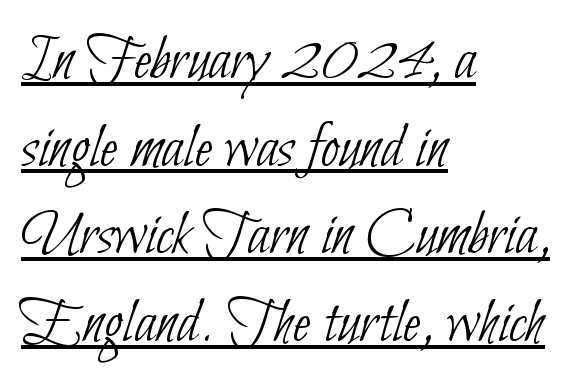
Line beginnings align vertically; line endings do not. The line texture is even and compact thanks to regular tracking. The lettering is marked with a stroke running underneath it. To sum up the face: it is a sans, with no serifs. This sample has the flowing, uneven cadence of proportional lettering.
